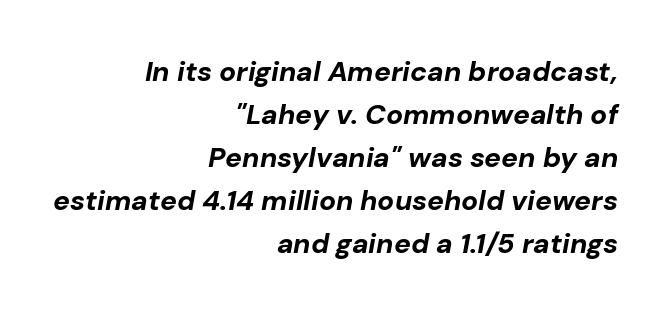
The image shows 28 px bold type, italic (leaning right); set right-aligned, normal line spacing (1.54x), normal letter spacing, not underlined; low stroke contrast and a medium x-height.
